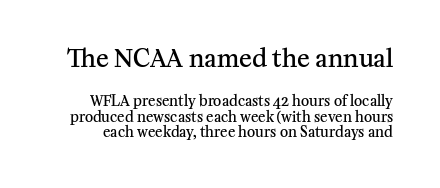
Honestly, there is no underline to notice here at all. These two chunks differ in scale, with the top chunk taking the larger measure. Words appear dense and cohesive because spacing is normal. You could barely slide anything between these rows. Every stem runs plumb, perpendicular to the baseline. Weight: semibold (demi).
